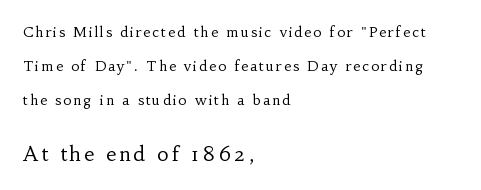
Q: Is the text bold? A: No.
Q: Is the text italic (slanted)? A: No, it is upright.
Q: Is the text underlined? A: No.
Q: How is the paragraph aligned? A: Left-aligned.
Q: Is the spacing between lines tight, normal or loose? A: Loose.
Q: Which block of text is set in a larger size, the first (top) or the second (bottom)? A: The second (bottom) one.
